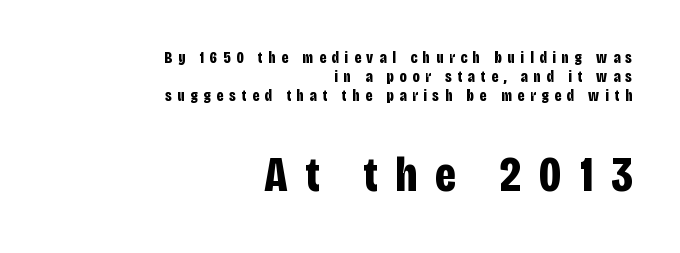
Q: Is the text bold? A: Yes.
Q: Is the text italic (slanted)? A: No, it is upright.
Q: Is the typeface a serif or a sans-serif typeface? A: Sans-serif.
Q: Is the text underlined? A: No.
Q: How is the paragraph aligned? A: Right-aligned.
Q: Is the spacing between letters normal or unusually wide? A: Unusually wide.
Q: Which block of text is set in a larger size, the first (top) or the second (bottom)? A: The second (bottom) one.
Q: Width (condensed, normal, or wide)? A: Condensed.
Q: Stroke contrast? A: Low.
Q: x-height? A: Large.
Q: Monospaced? A: No.
